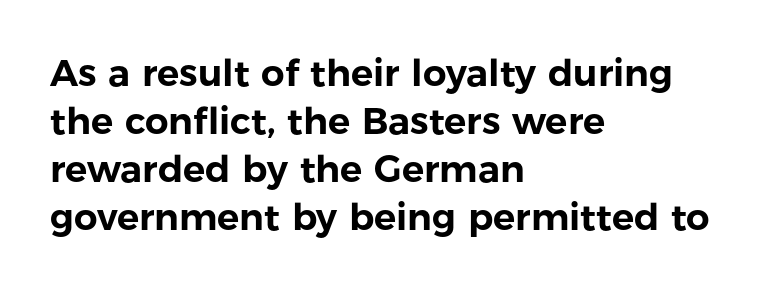
Q: Is the text italic (slanted)? A: No, it is upright.
Q: Is the typeface a serif or a sans-serif typeface? A: Sans-serif.
Q: Is the text underlined? A: No.
Q: How is the paragraph aligned? A: Left-aligned.
Q: Is the spacing between letters normal or unusually wide? A: Normal.
Q: Is the spacing between lines tight, normal or loose? A: Normal.
Q: Width (condensed, normal, or wide)? A: Normal.
Q: Stroke contrast? A: Low.
Q: x-height? A: Medium.
Q: Monospaced? A: No.
